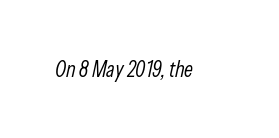
Is the stroke heavy? The answer is a plain regular-or-lighter. Yep, that's italic — everything's leaning. Caption: standard tracking, unaltered. The string is rendered with underlining switched off.
